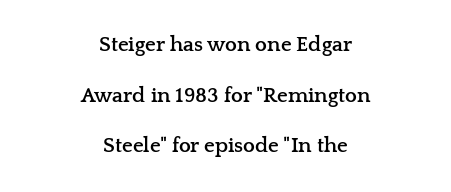
Q: Is the text bold? A: Yes.
Q: Is the text italic (slanted)? A: No, it is upright.
Q: Is the text underlined? A: No.
Q: How is the paragraph aligned? A: Centered.
Q: Is the spacing between letters normal or unusually wide? A: Normal.
Q: Is the spacing between lines tight, normal or loose? A: Loose.
